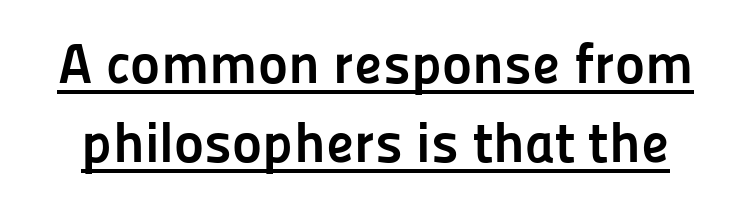
Q: Is the text bold? A: Yes.
Q: Is the text italic (slanted)? A: No, it is upright.
Q: Is the typeface a serif or a sans-serif typeface? A: Sans-serif.
Q: Is the text underlined? A: Yes.
Q: Is the spacing between letters normal or unusually wide? A: Normal.
Q: Is the spacing between lines tight, normal or loose? A: Normal.
Q: Width (condensed, normal, or wide)? A: Normal.
Q: Stroke contrast? A: Low.
Q: x-height? A: Medium.
Q: Monospaced? A: No.
